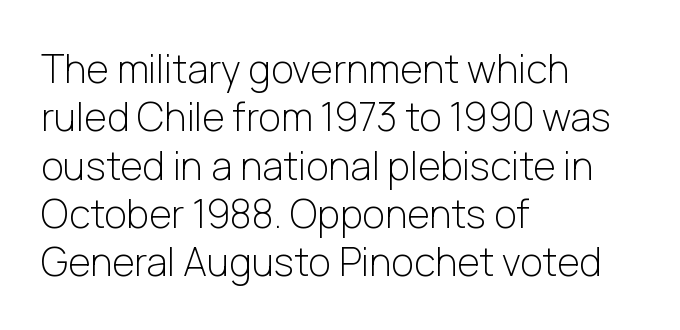
Q: Is the text bold? A: No.
Q: Is the text italic (slanted)? A: No, it is upright.
Q: Is the typeface a serif or a sans-serif typeface? A: Sans-serif.
Q: Is the text underlined? A: No.
Q: How is the paragraph aligned? A: Left-aligned.
Q: Is the spacing between letters normal or unusually wide? A: Normal.
Q: Width (condensed, normal, or wide)? A: Normal.
Q: Stroke contrast? A: Low.
Q: x-height? A: Medium.
Q: Monospaced? A: No.
